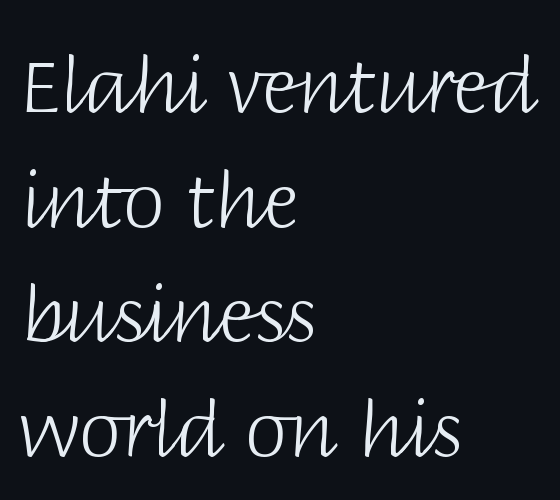
{"serif": "no", "italic": "no", "bold": "no", "weight": "light", "width": "normal", "stroke_contrast": "low", "x_height": "large", "monospaced": "no", "underline": "no", "align": "left", "line_spacing": "normal", "line_spacing_ratio": 1.49, "letter_spacing": "normal", "letter_spacing_em": 0.0, "glyph_px": 77}
